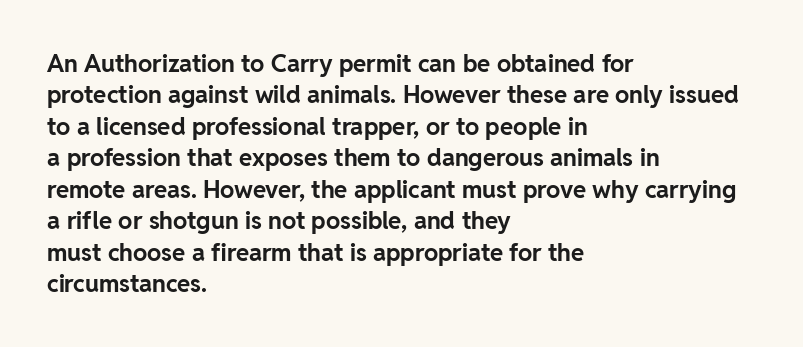
The image shows 24 px bold type, upright; set left-aligned, normal line spacing (1.31x), normal letter spacing, not underlined.
